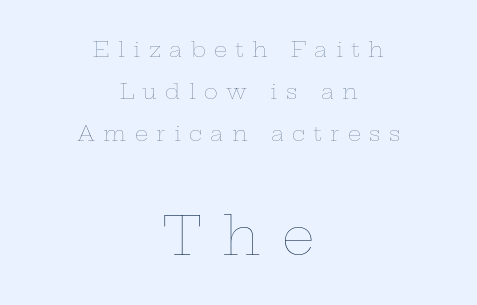
{"italic": "no", "bold": "no", "weight": "thin", "width": "wide", "stroke_contrast": "low", "x_height": "medium", "monospaced": "no", "underline": "no", "align": "center", "line_spacing": "loose", "line_spacing_ratio": 1.99, "letter_spacing": "wide", "letter_spacing_em": 0.4, "larger_block": "second", "size_ratio": 2.48, "glyph_px": 52}
